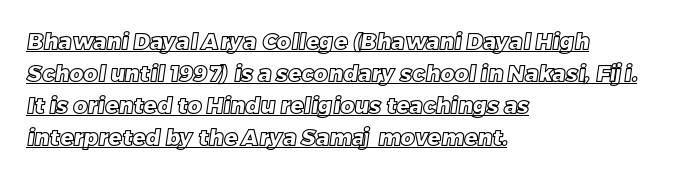
Q: Is the text underlined? A: Yes.
Q: How is the paragraph aligned? A: Left-aligned.
Q: Is the spacing between letters normal or unusually wide? A: Normal.
Q: Is the spacing between lines tight, normal or loose? A: Normal.
